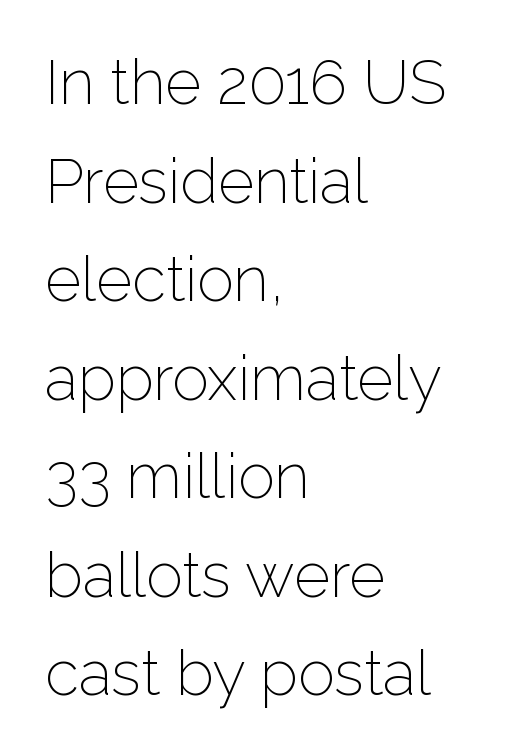
In terms of posture, this sample is upright. A normal amount of white space separates one row of letters from the next. The characters display no serif detailing; their extremities are plain. Honestly, the letter spacing is just normal — you wouldn't notice it.
